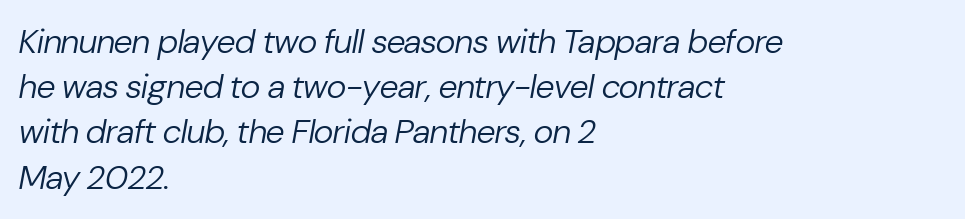
Q: Is the text bold? A: No.
Q: Is the text italic (slanted)? A: Yes, it leans right by about 10 degrees.
Q: Is the text underlined? A: No.
Q: How is the paragraph aligned? A: Left-aligned.
Q: Is the spacing between letters normal or unusually wide? A: Normal.
Q: Is the spacing between lines tight, normal or loose? A: Normal.
Q: Width (condensed, normal, or wide)? A: Normal.
Q: Stroke contrast? A: Low.
Q: x-height? A: Medium.
Q: Monospaced? A: No.
